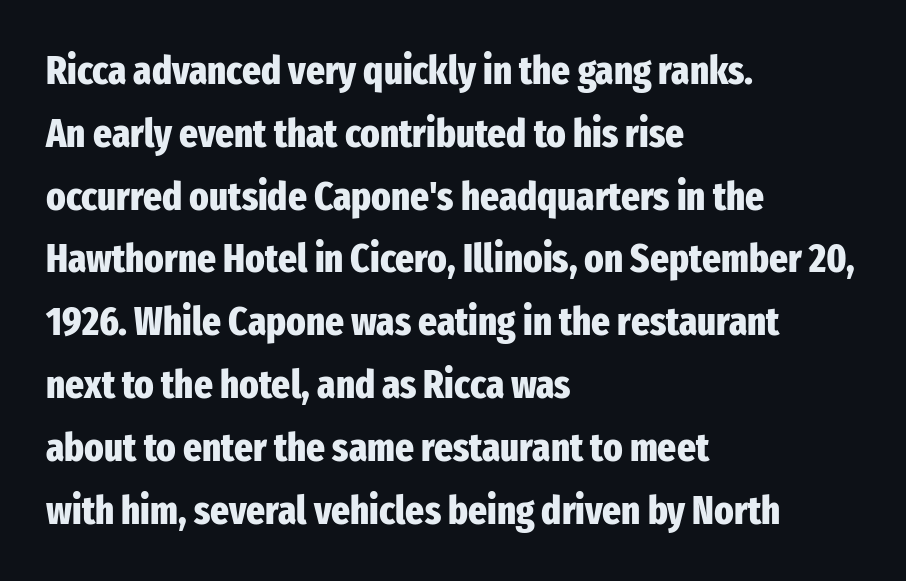
The image shows 40 px heavy, condensed sans-serif type, upright; set left-aligned, normal line spacing (1.57x), normal letter spacing, not underlined; low stroke contrast and a medium x-height.
